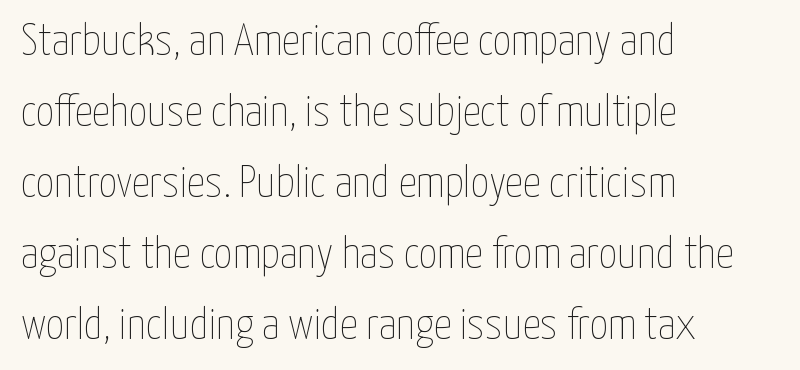
{"italic": "no", "bold": "no", "weight": "thin", "width": "condensed", "stroke_contrast": "low", "x_height": "medium", "monospaced": "no", "underline": "no", "align": "left", "line_spacing": "normal", "line_spacing_ratio": 1.58, "letter_spacing": "normal", "letter_spacing_em": 0.0, "glyph_px": 45}
